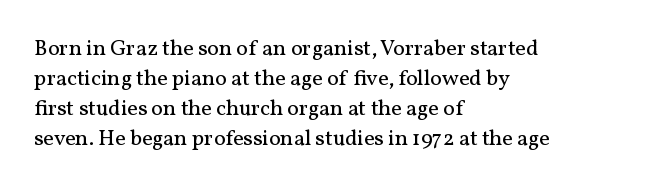
Q: Is the text bold? A: No.
Q: Is the text italic (slanted)? A: No, it is upright.
Q: Is the text underlined? A: No.
Q: How is the paragraph aligned? A: Left-aligned.
Q: Is the spacing between letters normal or unusually wide? A: Normal.
Q: Is the spacing between lines tight, normal or loose? A: Normal.
